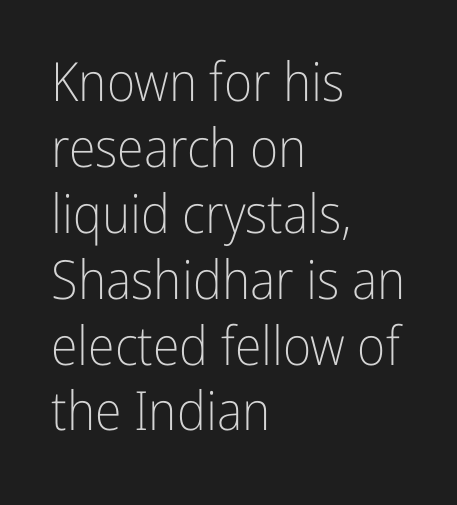
Q: Is the text bold? A: No.
Q: Is the text italic (slanted)? A: No, it is upright.
Q: Is the typeface a serif or a sans-serif typeface? A: Sans-serif.
Q: Is the text underlined? A: No.
Q: How is the paragraph aligned? A: Left-aligned.
Q: Is the spacing between letters normal or unusually wide? A: Normal.
Q: Width (condensed, normal, or wide)? A: Condensed.
Q: Stroke contrast? A: Low.
Q: x-height? A: Medium.
Q: Monospaced? A: No.
